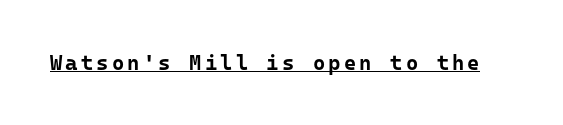
{"italic": "no", "bold": "yes", "underline": "yes", "glyph_px": 21}
